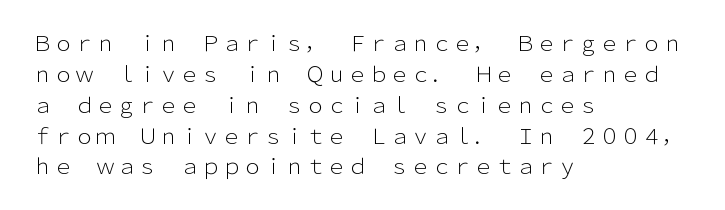
The image shows 21 px text type, upright; set left-aligned, normal line spacing (1.47x), normal letter spacing, not underlined.
